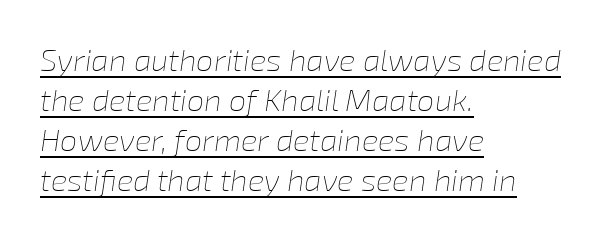
Q: Is the text bold? A: No.
Q: Is the text italic (slanted)? A: Yes, it leans right by about 8 degrees.
Q: Is the text underlined? A: Yes.
Q: How is the paragraph aligned? A: Left-aligned.
Q: Is the spacing between letters normal or unusually wide? A: Normal.
Q: Is the spacing between lines tight, normal or loose? A: Normal.
Q: Width (condensed, normal, or wide)? A: Normal.
Q: Stroke contrast? A: Low.
Q: x-height? A: Medium.
Q: Monospaced? A: No.
